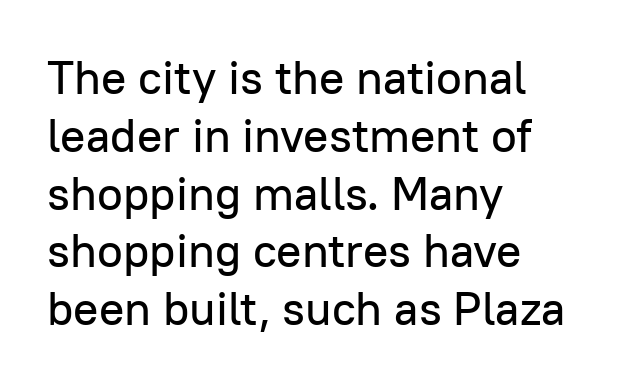
{"serif": "no", "italic": "no", "width": "normal", "stroke_contrast": "low", "x_height": "medium", "monospaced": "no", "underline": "no", "align": "left", "line_spacing_ratio": 1.23, "letter_spacing": "normal", "letter_spacing_em": 0.0, "glyph_px": 47}
